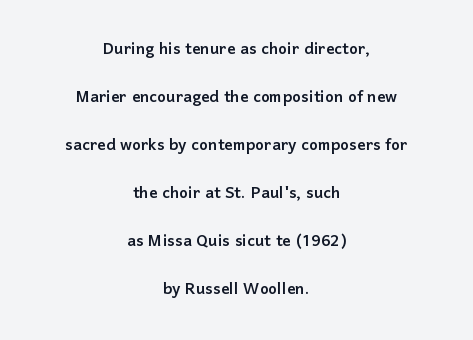
{"italic": "no", "underline": "no", "align": "center", "line_spacing": "loose", "line_spacing_ratio": 2.29, "letter_spacing": "normal", "letter_spacing_em": 0.0, "glyph_px": 21}
